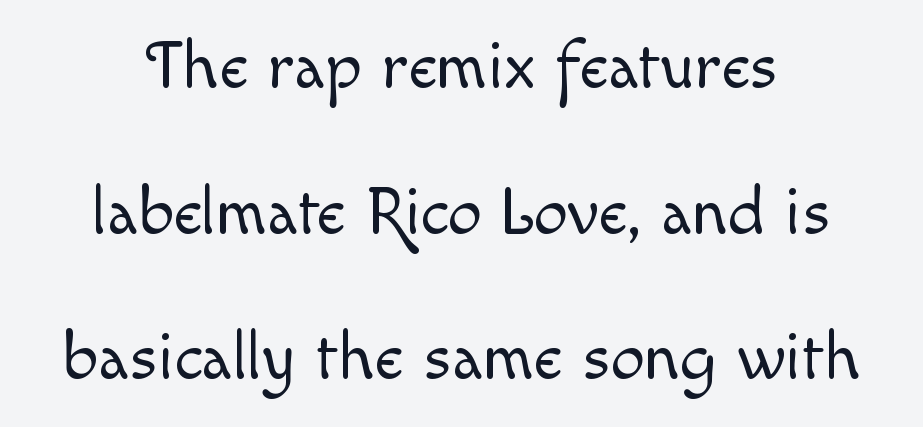
Heaviness? Minimal to ordinary, like unemphasized prose. How are the letters spaced? Ordinarily, with no added tracking. Each line is balanced around a shared central axis. Think of a printed novel: that variable character pitch is what you see here.
